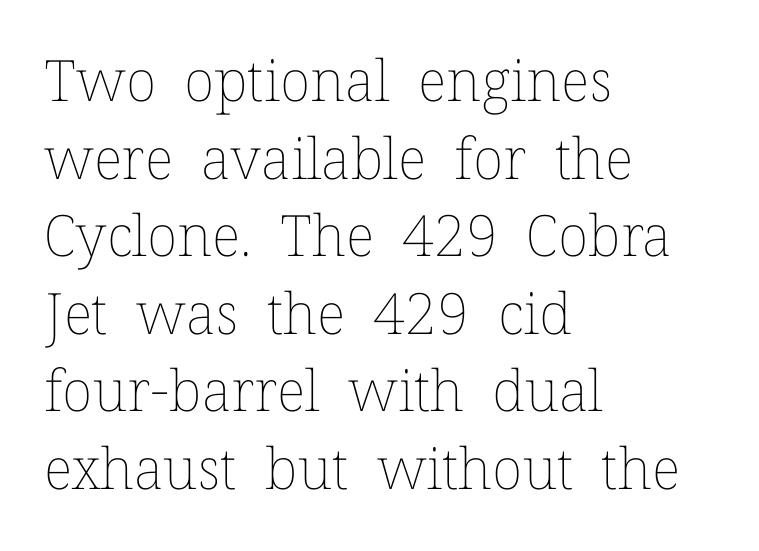
Tracking here is standard; glyphs follow each other at the usual distance. Is this a fixed-width face? No — the glyphs have proportional, varying widths. Regular leading. Glance below the letters and you will spot only blank space. No extra ink here — the face is not bold.
